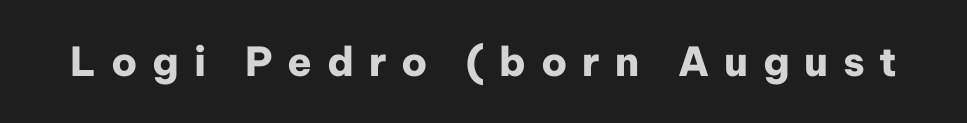
The image shows 40 px heavy sans-serif type, upright; set unusually wide letter spacing (+0.37 em), not underlined; low stroke contrast and a medium x-height.
